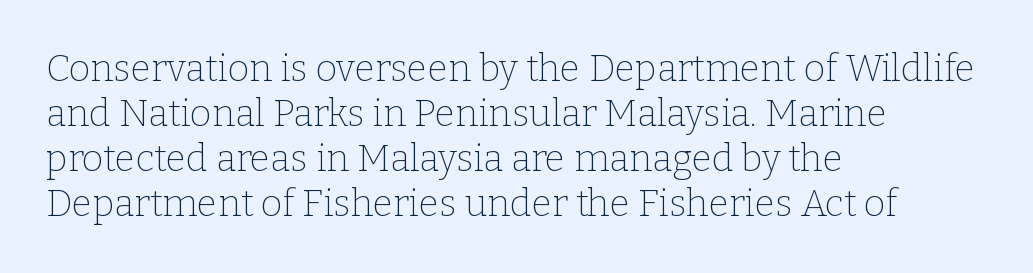
The image shows 37 px thin serif type, upright; set left-aligned, line spacing 1.22x, normal letter spacing, not underlined; low stroke contrast and a medium x-height.
